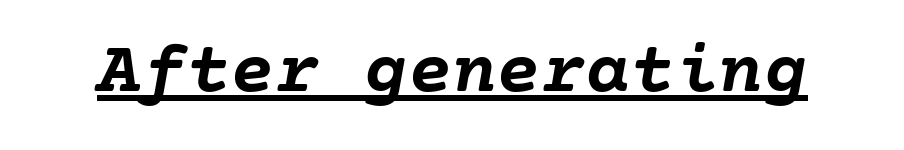
The image shows 74 px semibold type, italic (leaning right); set normal letter spacing, underlined; low stroke contrast and a medium x-height.
